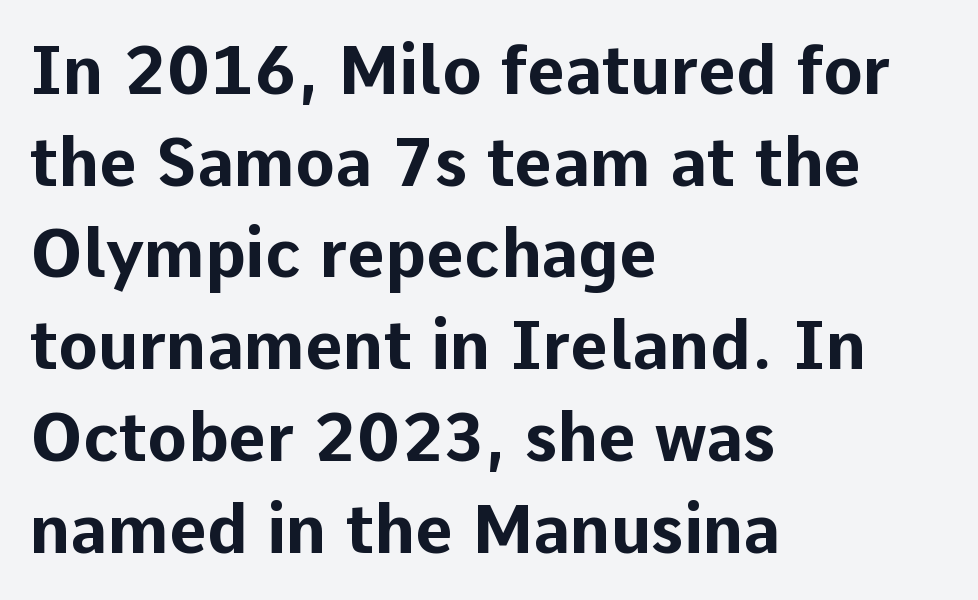
The image shows 66 px bold sans-serif type, upright; set left-aligned, normal line spacing (1.39x), normal letter spacing, not underlined; low stroke contrast and a medium x-height.
